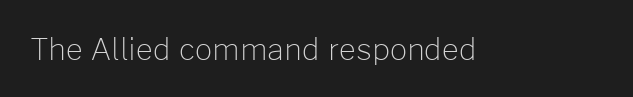
{"serif": "no", "italic": "no", "bold": "no", "weight": "light", "width": "normal", "stroke_contrast": "low", "x_height": "medium", "monospaced": "no", "underline": "no", "letter_spacing": "normal", "letter_spacing_em": 0.0, "glyph_px": 30}
